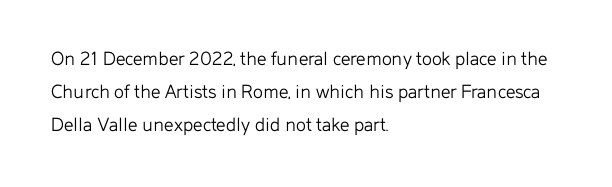
The image shows 21 px text type, upright; set left-aligned, normal line spacing (1.57x), normal letter spacing, not underlined.
